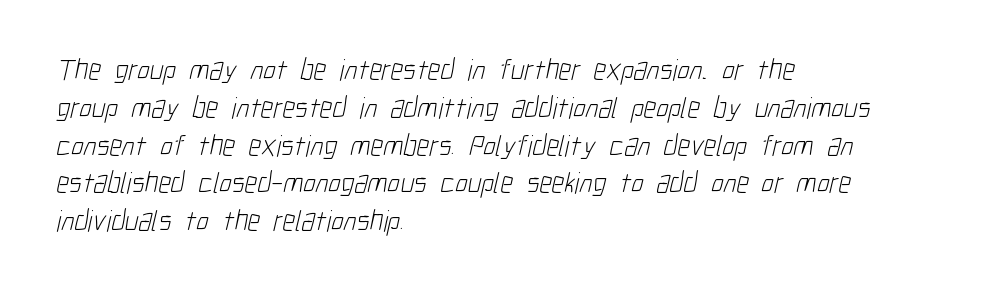
The image shows 30 px light, condensed sans-serif type; set left-aligned, normal line spacing (1.26x), normal letter spacing, not underlined; low stroke contrast and a medium x-height.
